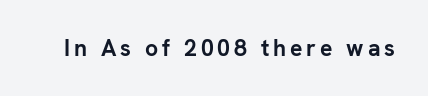
The image shows 23 px bold type, upright; set not underlined.
